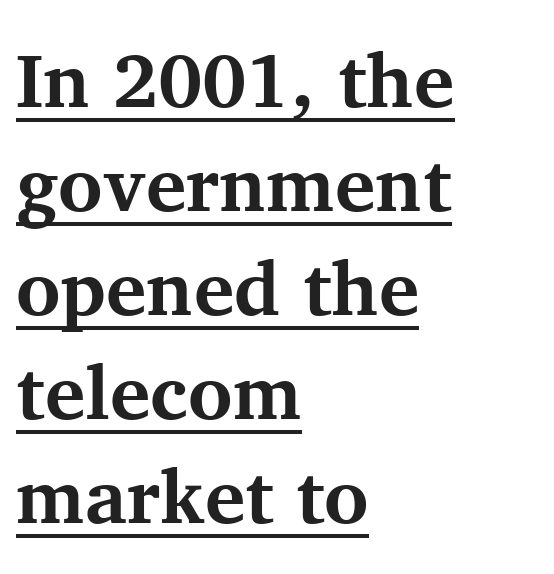
Q: Is the text bold? A: Yes.
Q: Is the text italic (slanted)? A: No, it is upright.
Q: Is the typeface a serif or a sans-serif typeface? A: Serif.
Q: Is the text underlined? A: Yes.
Q: How is the paragraph aligned? A: Left-aligned.
Q: Is the spacing between letters normal or unusually wide? A: Normal.
Q: Is the spacing between lines tight, normal or loose? A: Normal.
Q: Width (condensed, normal, or wide)? A: Normal.
Q: Stroke contrast? A: Medium.
Q: x-height? A: Medium.
Q: Monospaced? A: No.
